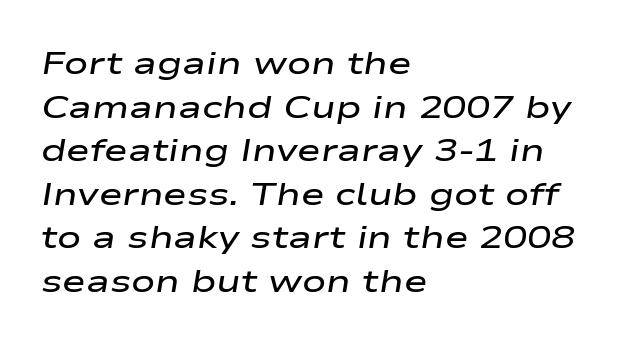
The image shows 32 px semibold, wide type, italic (leaning right); set left-aligned, normal line spacing (1.36x), normal letter spacing, not underlined; low stroke contrast and a medium x-height.
